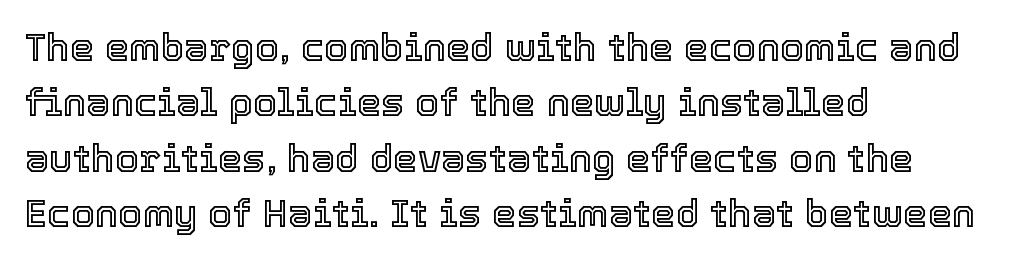
The image shows 39 px text type, upright; set left-aligned, normal line spacing (1.42x), normal letter spacing, not underlined; a medium x-height.
